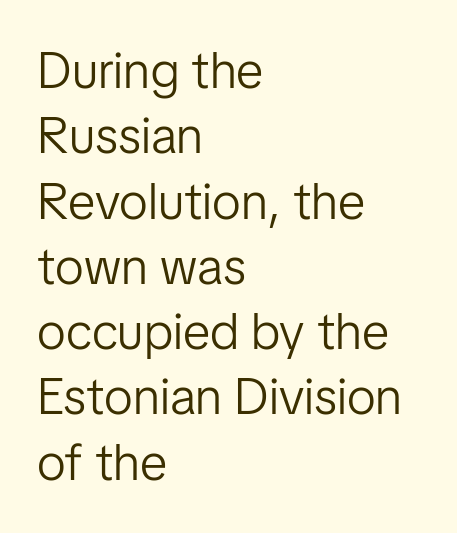
{"serif": "no", "italic": "no", "bold": "no", "weight": "light", "width": "normal", "stroke_contrast": "low", "x_height": "medium", "monospaced": "no", "underline": "no", "align": "left", "line_spacing": "normal", "line_spacing_ratio": 1.28, "letter_spacing": "normal", "letter_spacing_em": 0.0, "glyph_px": 51}
